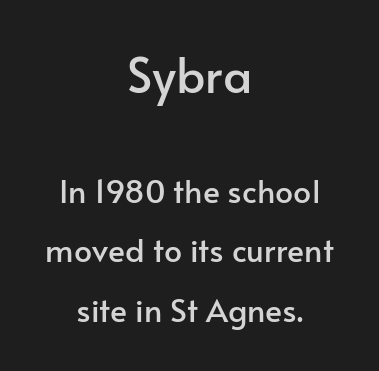
The image shows 48 px sans-serif type, upright; set centered, line spacing 1.85x, normal letter spacing, not underlined; the first (top) block is 1.5x larger; low stroke contrast and a small x-height.
